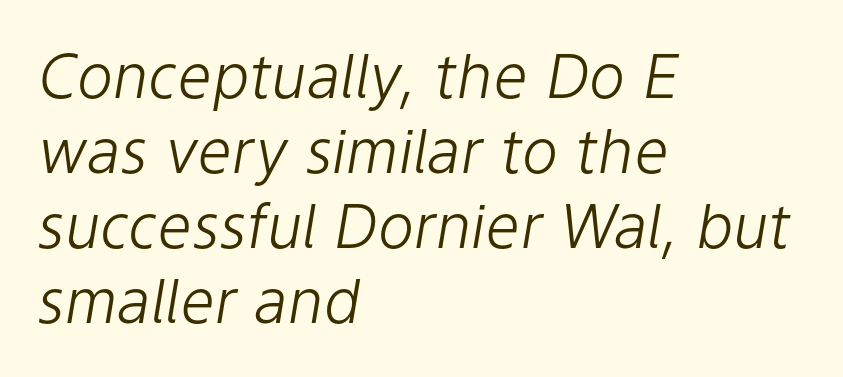
Looks like regular typesetting: each glyph gets only the width it needs. A typesetter would call this zero additional tracking. Casual observation: everything's shoved over to the left. This sample uses an oblique cut, with every glyph tilted off the vertical. Underline: absent. Is the type heavy? It reads as light-to-regular instead.
